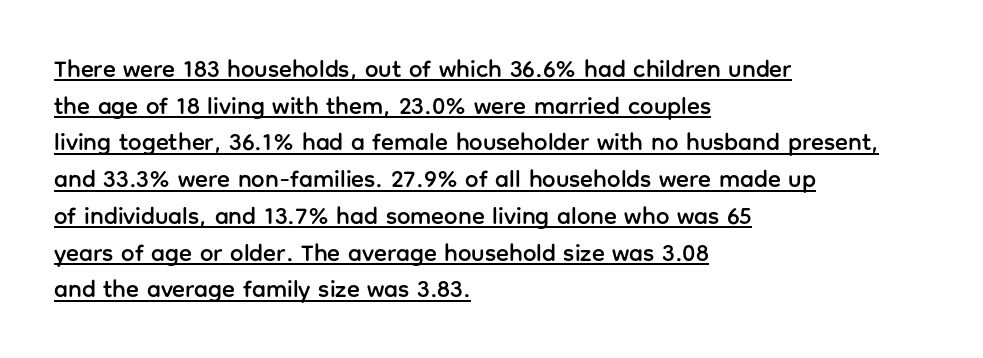
The image shows 24 px text type, upright; set left-aligned, normal line spacing (1.53x), normal letter spacing, underlined.
